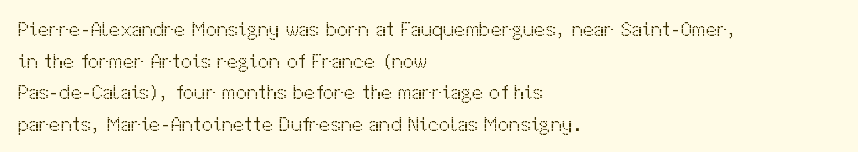
Teacher's note: observe the even left margin — that is flush-left alignment. The passage shown is not underscored anywhere. The rendering uses a moderate line-height, typical for paragraphs. Ascenders rise straight up at ninety degrees. Nobody touched the tracking dial on this one.
